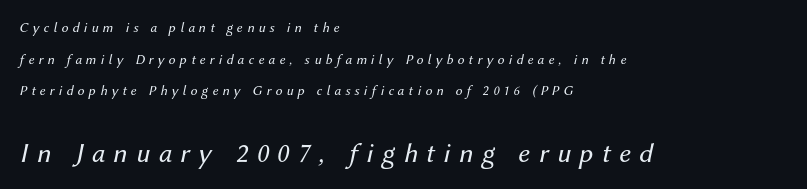
{"italic": "yes", "lean": "right", "slant_degrees": 12, "bold": "no", "weight": "regular", "width": "normal", "stroke_contrast": "medium", "x_height": "medium", "monospaced": "no", "underline": "no", "align": "left", "line_spacing": "loose", "line_spacing_ratio": 2.26, "letter_spacing": "wide", "letter_spacing_em": 0.3, "larger_block": "second", "size_ratio": 2.0, "glyph_px": 28}
